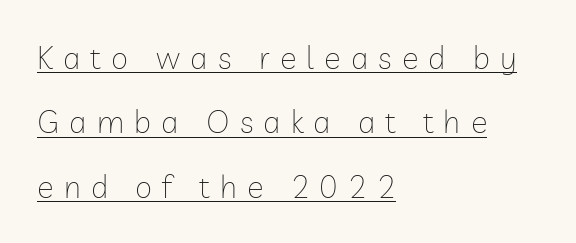
You could not count columns in this text — the font is proportionally spaced. Letters have the restrained weight of plain body copy at most. If you drew a line through each stem, it would be perfectly vertical. Type style note: lacks serifs.
